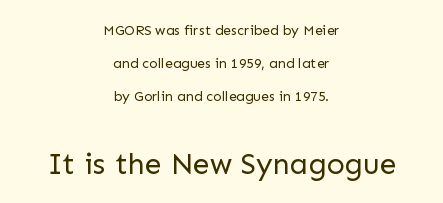
Tracking value appears to be zero — textbook default spacing. Typesetter's note — lower block bumped up in size, upper block left smaller. Widely set lines give the paragraph a tall, airy silhouette. Where is the straight margin? There isn't one; the lines are centered. The type sits square on the baseline with zero lean.
